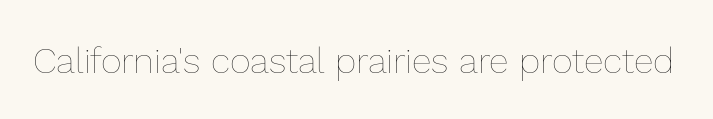
Tracking value appears to be zero — textbook default spacing. Spacing verdict: proportional, widths tailored to each character. No chunkiness to these letters — they're not bold. Letters rest on an invisible, unmarked baseline. These lines were composed using upright roman letters.
